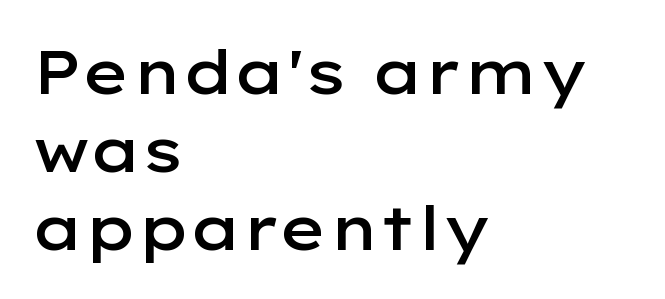
{"serif": "no", "italic": "no", "bold": "semi", "weight": "semibold", "width": "wide", "stroke_contrast": "low", "x_height": "medium", "monospaced": "no", "underline": "no", "align": "left", "line_spacing": "normal", "line_spacing_ratio": 1.26, "letter_spacing": "normal", "letter_spacing_em": 0.0, "glyph_px": 62}
